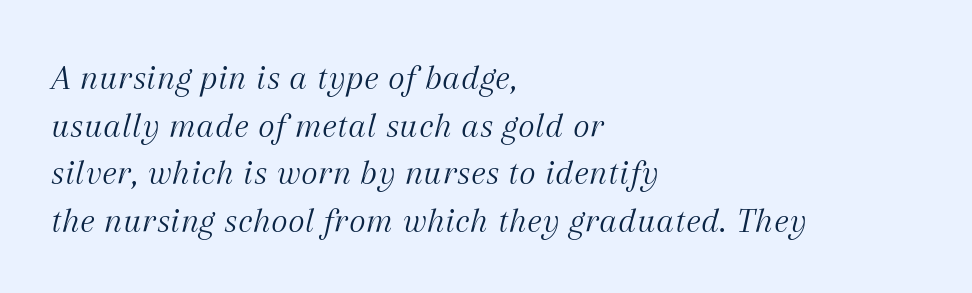
{"serif": "yes", "italic": "yes", "lean": "right", "slant_degrees": 12, "bold": "no", "weight": "light", "width": "normal", "stroke_contrast": "medium", "x_height": "medium", "monospaced": "no", "underline": "no", "align": "left", "line_spacing": "normal", "line_spacing_ratio": 1.32, "letter_spacing": "normal", "letter_spacing_em": 0.0, "glyph_px": 36}
